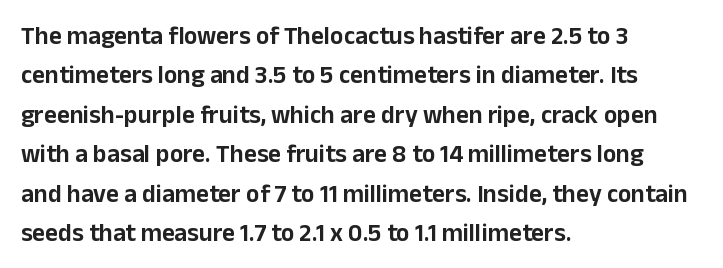
{"italic": "no", "underline": "no", "align": "left", "line_spacing": "normal", "line_spacing_ratio": 1.58, "letter_spacing": "normal", "letter_spacing_em": 0.0, "glyph_px": 25}
